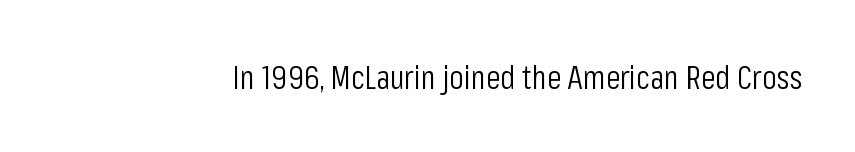
Q: Is the text bold? A: No.
Q: Is the text italic (slanted)? A: No, it is upright.
Q: Is the typeface a serif or a sans-serif typeface? A: Sans-serif.
Q: Is the text underlined? A: No.
Q: Is the spacing between letters normal or unusually wide? A: Normal.
Q: Width (condensed, normal, or wide)? A: Condensed.
Q: Stroke contrast? A: Low.
Q: x-height? A: Medium.
Q: Monospaced? A: No.
